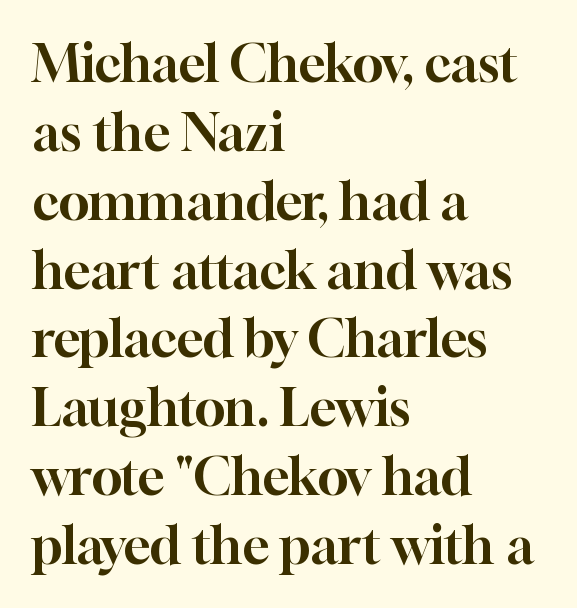
The image shows 51 px serif type, upright; set left-aligned, normal line spacing (1.35x), normal letter spacing, not underlined; high stroke contrast and a medium x-height.
